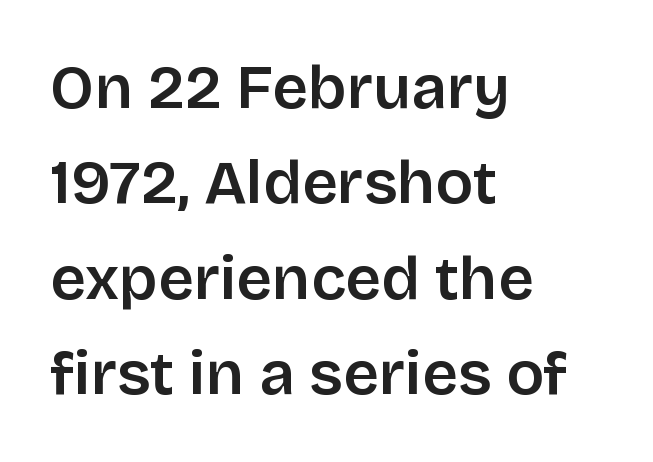
The image shows 62 px semibold sans-serif type, upright; set left-aligned, normal line spacing (1.54x), normal letter spacing, not underlined; low stroke contrast and a large x-height.
